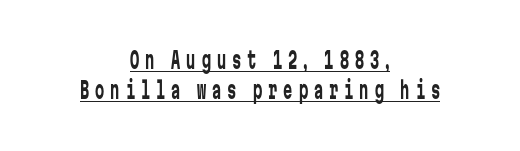
{"italic": "no", "bold": "no", "underline": "yes", "align": "center", "line_spacing": "normal", "line_spacing_ratio": 1.31, "letter_spacing": "wide", "letter_spacing_em": 0.26, "glyph_px": 23}
